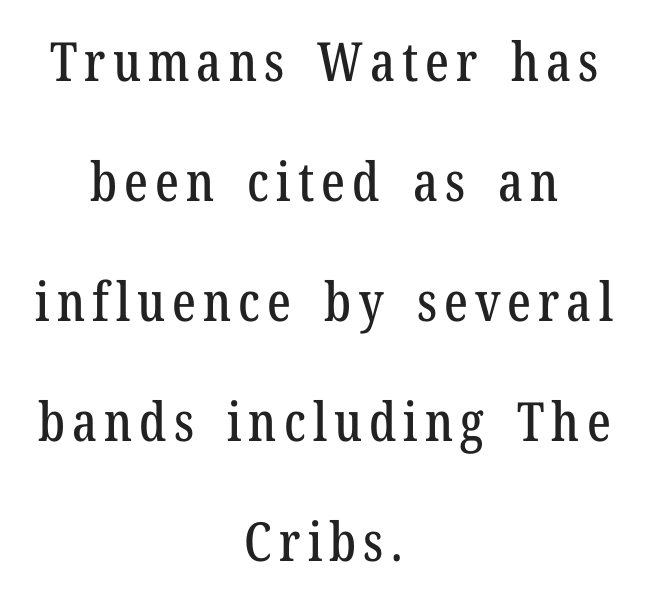
Only glyphs here, with clear space below each row. Quick note: not italic, upright. Varying glyph widths throughout — classic text-font behaviour. The designer went with a serif here, giving each stem small feet. Interline gaps are noticeably wide in this sample.
